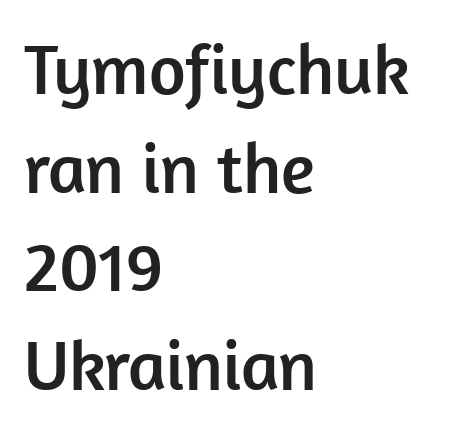
{"serif": "no", "italic": "no", "width": "normal", "stroke_contrast": "low", "x_height": "medium", "monospaced": "no", "underline": "no", "align": "left", "line_spacing": "normal", "line_spacing_ratio": 1.39, "letter_spacing": "normal", "letter_spacing_em": 0.0, "glyph_px": 71}
